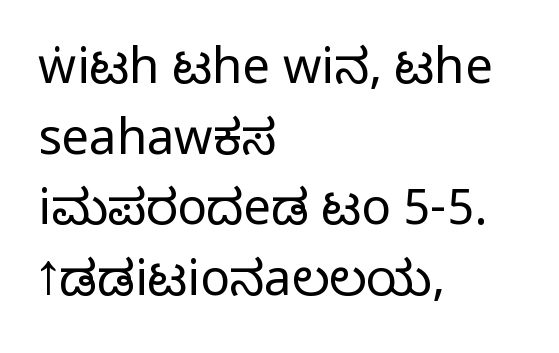
{"serif": "no", "italic": "no", "bold": "no", "weight": "regular", "width": "condensed", "stroke_contrast": "low", "x_height": "large", "monospaced": "no", "underline": "no", "align": "left", "line_spacing": "normal", "line_spacing_ratio": 1.44, "letter_spacing": "normal", "letter_spacing_em": 0.0, "glyph_px": 49}
